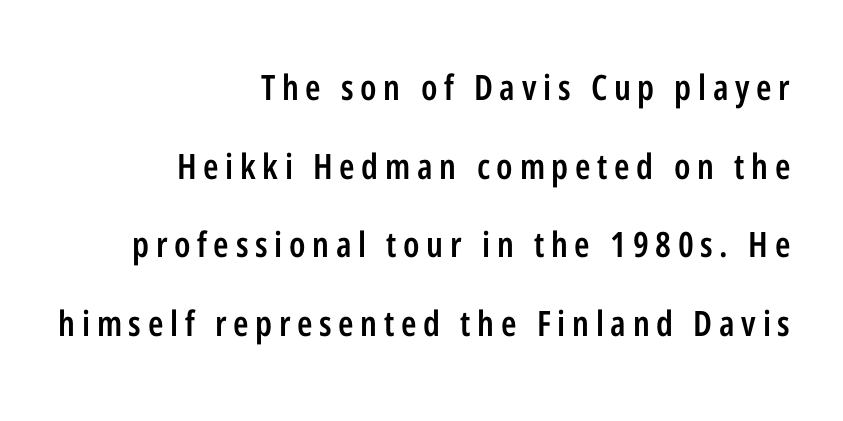
{"serif": "no", "italic": "no", "bold": "semi", "weight": "semibold", "width": "condensed", "stroke_contrast": "low", "x_height": "medium", "monospaced": "no", "underline": "no", "align": "right", "line_spacing": "loose", "line_spacing_ratio": 2.25, "glyph_px": 35}
